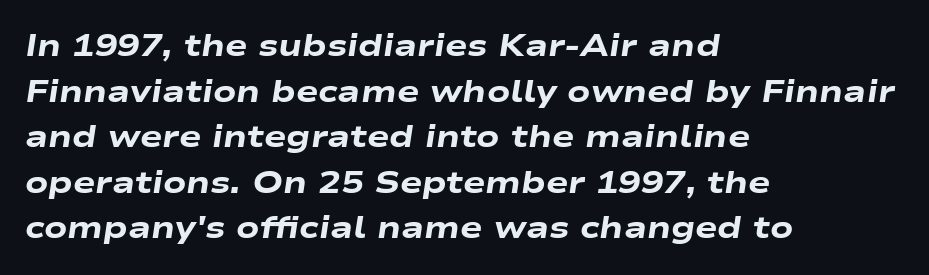
The image shows 30 px heavy, wide type, italic (leaning right); set left-aligned, normal line spacing (1.52x), normal letter spacing, not underlined; low stroke contrast and a medium x-height.
